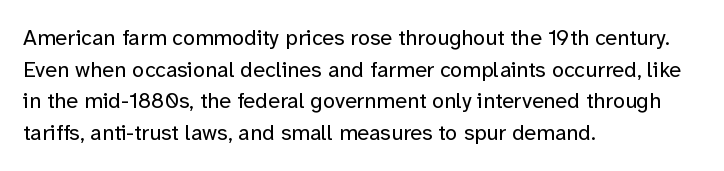
Ordinary non-slanted type is in use. Whoever set this chose a conventional vertical rhythm. Nothing unusual about the tracking: characters are spaced as the font intends. Every row of glyphs begins at an identical x-position on the left.
